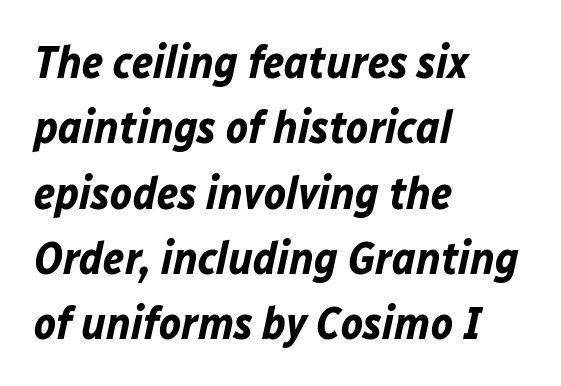
The image shows 46 px bold type, italic (leaning right); set left-aligned, normal line spacing (1.42x), normal letter spacing, not underlined; low stroke contrast and a medium x-height.
